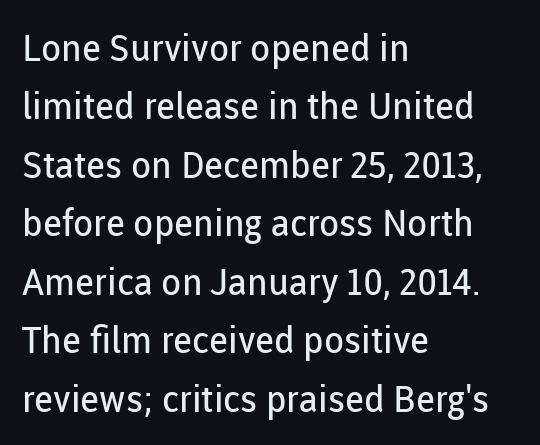
The image shows 37 px regular-weight sans-serif type, upright; set left-aligned, normal line spacing (1.58x), normal letter spacing, not underlined; low stroke contrast and a medium x-height.
